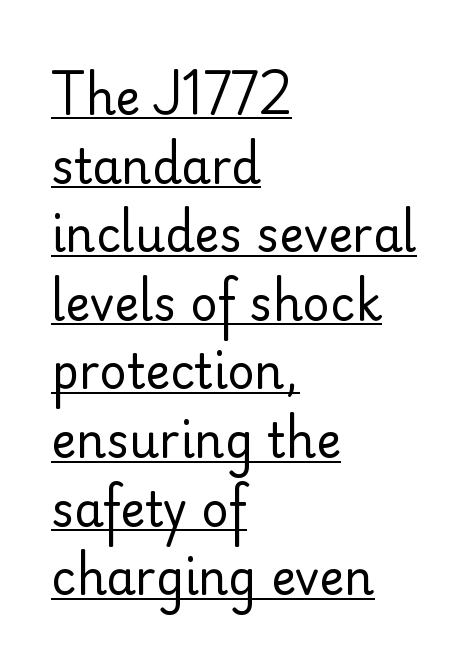
{"serif": "no", "italic": "no", "bold": "no", "weight": "regular", "width": "normal", "stroke_contrast": "low", "x_height": "small", "monospaced": "no", "underline": "yes", "align": "left", "line_spacing": "normal", "line_spacing_ratio": 1.46, "letter_spacing": "normal", "letter_spacing_em": 0.0, "glyph_px": 47}
